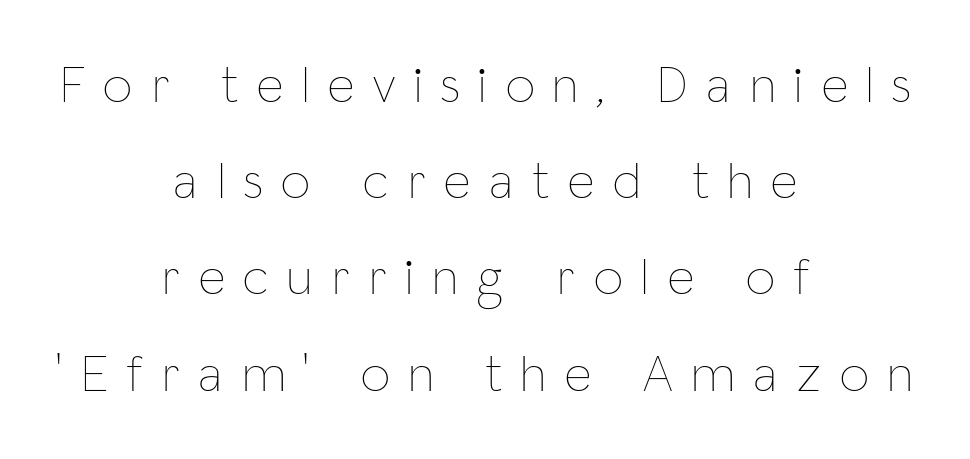
Q: Is the text bold? A: No.
Q: Is the text italic (slanted)? A: No, it is upright.
Q: Is the text underlined? A: No.
Q: How is the paragraph aligned? A: Centered.
Q: Is the spacing between letters normal or unusually wide? A: Unusually wide.
Q: Width (condensed, normal, or wide)? A: Condensed.
Q: Stroke contrast? A: Low.
Q: x-height? A: Medium.
Q: Monospaced? A: No.
